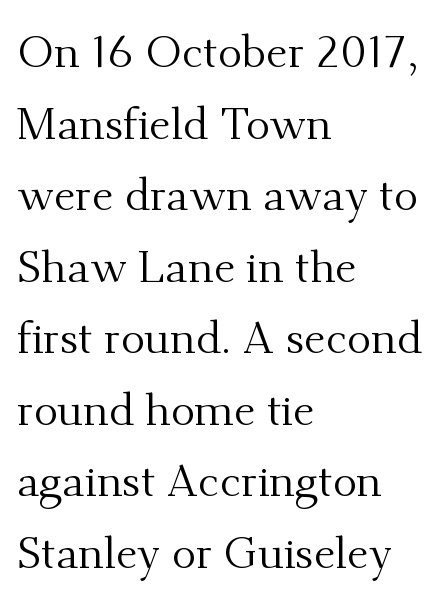
Q: Is the text bold? A: No.
Q: Is the text italic (slanted)? A: No, it is upright.
Q: Is the typeface a serif or a sans-serif typeface? A: Serif.
Q: Is the text underlined? A: No.
Q: How is the paragraph aligned? A: Left-aligned.
Q: Is the spacing between letters normal or unusually wide? A: Normal.
Q: Is the spacing between lines tight, normal or loose? A: Normal.
Q: Width (condensed, normal, or wide)? A: Normal.
Q: Stroke contrast? A: Medium.
Q: x-height? A: Small.
Q: Monospaced? A: No.
